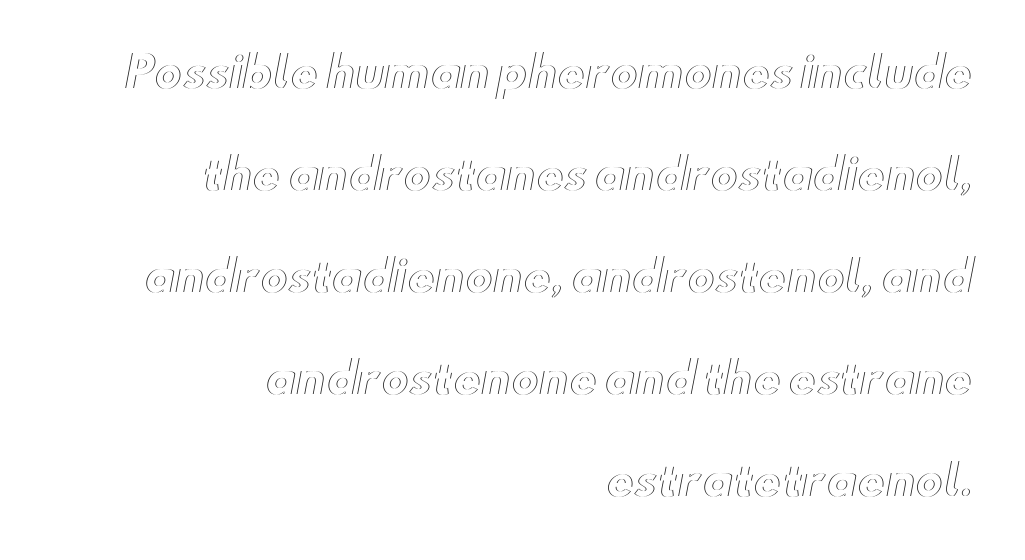
The image shows 42 px wide type; set right-aligned, loose line spacing (2.43x), normal letter spacing, not underlined; a small x-height.
